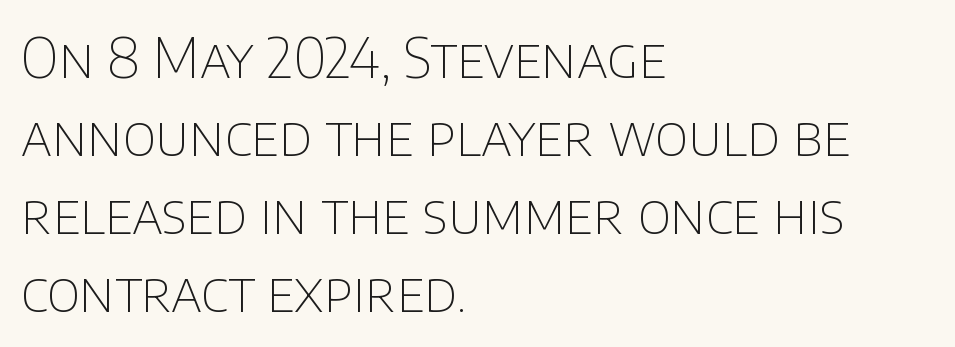
{"serif": "no", "italic": "no", "bold": "no", "weight": "thin", "width": "normal", "stroke_contrast": "low", "x_height": "large", "monospaced": "no", "underline": "no", "align": "left", "line_spacing": "normal", "line_spacing_ratio": 1.42, "letter_spacing": "normal", "letter_spacing_em": 0.0, "glyph_px": 55}
